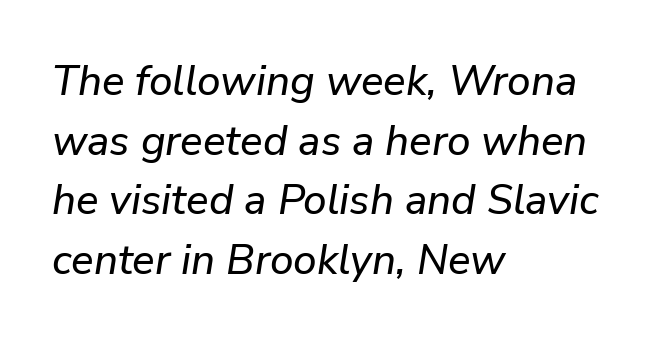
Q: Is the text italic (slanted)? A: Yes, it leans right by about 9 degrees.
Q: Is the text underlined? A: No.
Q: How is the paragraph aligned? A: Left-aligned.
Q: Is the spacing between letters normal or unusually wide? A: Normal.
Q: Is the spacing between lines tight, normal or loose? A: Normal.
Q: Width (condensed, normal, or wide)? A: Normal.
Q: Stroke contrast? A: Low.
Q: x-height? A: Medium.
Q: Monospaced? A: No.
